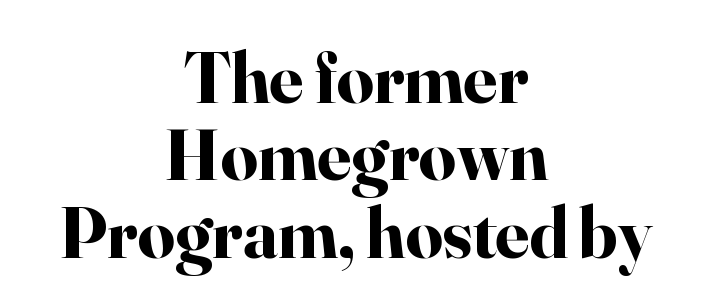
Q: Is the text bold? A: Yes.
Q: Is the text italic (slanted)? A: No, it is upright.
Q: Is the typeface a serif or a sans-serif typeface? A: Serif.
Q: Is the text underlined? A: No.
Q: How is the paragraph aligned? A: Centered.
Q: Is the spacing between letters normal or unusually wide? A: Normal.
Q: Is the spacing between lines tight, normal or loose? A: Tight.
Q: Width (condensed, normal, or wide)? A: Normal.
Q: Stroke contrast? A: High.
Q: x-height? A: Small.
Q: Monospaced? A: No.
